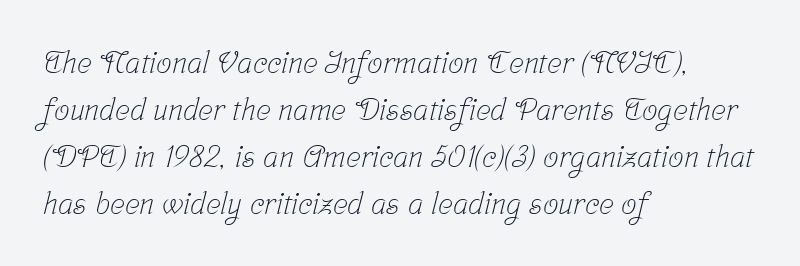
Q: Is the text bold? A: No.
Q: Is the typeface a serif or a sans-serif typeface? A: Serif.
Q: Is the text underlined? A: No.
Q: How is the paragraph aligned? A: Left-aligned.
Q: Is the spacing between letters normal or unusually wide? A: Normal.
Q: Is the spacing between lines tight, normal or loose? A: Normal.
Q: Width (condensed, normal, or wide)? A: Condensed.
Q: Stroke contrast? A: Low.
Q: x-height? A: Medium.
Q: Monospaced? A: No.
